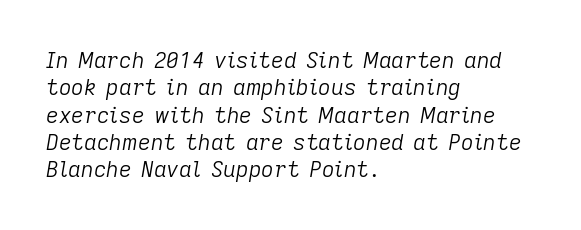
Q: Is the text bold? A: No.
Q: Is the text italic (slanted)? A: Yes, it leans right by about 9 degrees.
Q: Is the text underlined? A: No.
Q: How is the paragraph aligned? A: Left-aligned.
Q: Is the spacing between letters normal or unusually wide? A: Normal.
